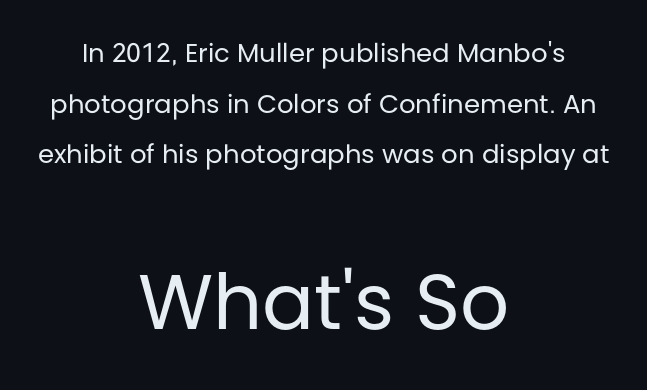
The image shows 77 px regular-weight sans-serif type, upright; set centered, loose line spacing (1.95x), normal letter spacing, not underlined; the second (bottom) block is 2.96x larger; low stroke contrast and a large x-height.
